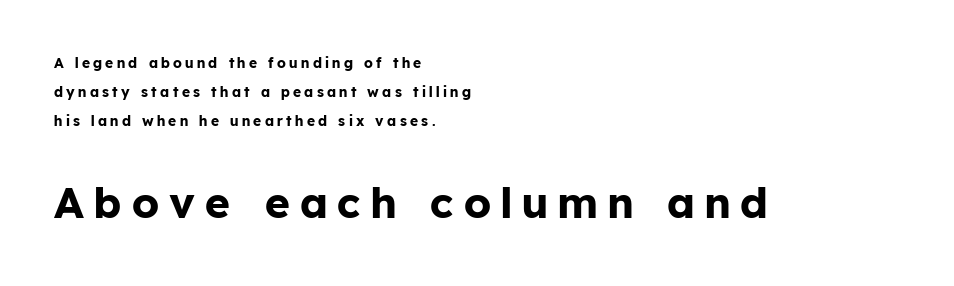
Q: Is the text bold? A: Yes.
Q: Is the text italic (slanted)? A: No, it is upright.
Q: Is the typeface a serif or a sans-serif typeface? A: Sans-serif.
Q: Is the text underlined? A: No.
Q: How is the paragraph aligned? A: Left-aligned.
Q: Is the spacing between letters normal or unusually wide? A: Unusually wide.
Q: Is the spacing between lines tight, normal or loose? A: Loose.
Q: Which block of text is set in a larger size, the first (top) or the second (bottom)? A: The second (bottom) one.
Q: Width (condensed, normal, or wide)? A: Normal.
Q: Stroke contrast? A: Low.
Q: x-height? A: Medium.
Q: Monospaced? A: No.
